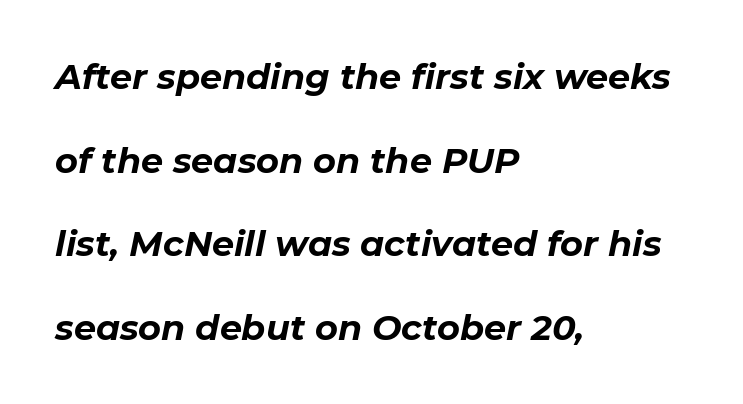
Strokes here are thick enough to call this a true bold. Caption: multi-line text, flush left, ragged right. This block would shrink considerably if given ordinary leading; it's expanded now. Italic? Definitely — the glyphs are oblique. The line texture is even and compact thanks to regular tracking.
